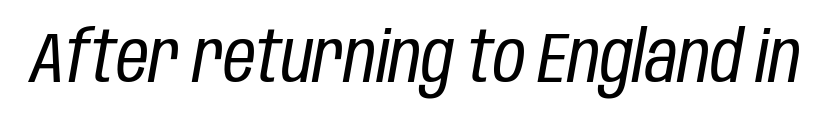
The image shows 71 px regular-weight, condensed type, italic (leaning right); set normal letter spacing, not underlined; low stroke contrast and a large x-height.
